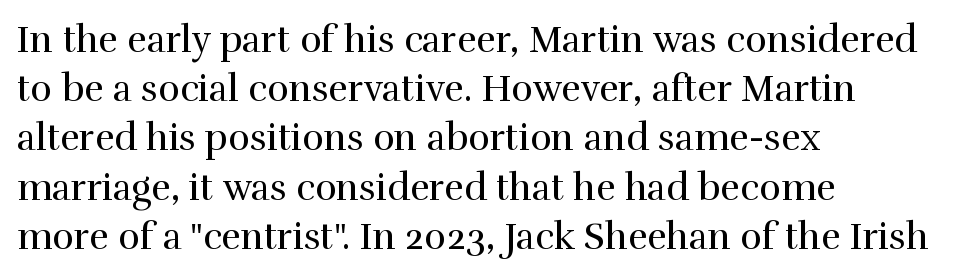
Baseline-to-baseline distance is the conventional proportion of letter height. Look at the bottom of the vertical strokes: they flare into serifs here. The compositor pushed each line to the left boundary. Every stem runs plumb, perpendicular to the baseline.
